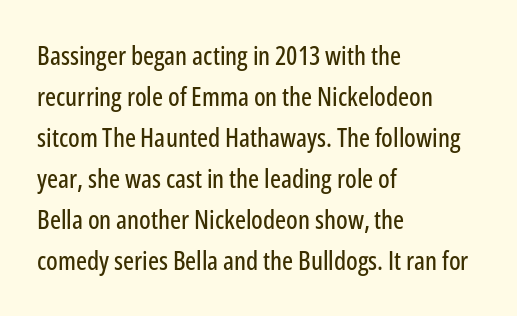
Q: Is the text italic (slanted)? A: No, it is upright.
Q: Is the text underlined? A: No.
Q: How is the paragraph aligned? A: Left-aligned.
Q: Is the spacing between letters normal or unusually wide? A: Normal.
Q: Is the spacing between lines tight, normal or loose? A: Normal.
